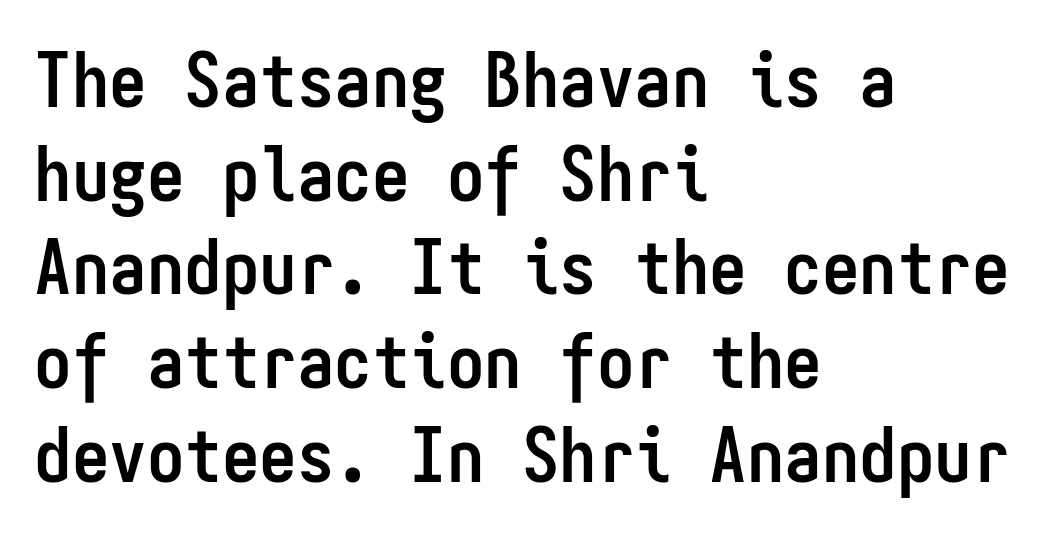
Layout note: lines flush left. The rendering uses typewriter-style spacing with identical character cells. The horizontal fit of the characters is conventional and even. Italic: no, the glyphs are upright roman.
